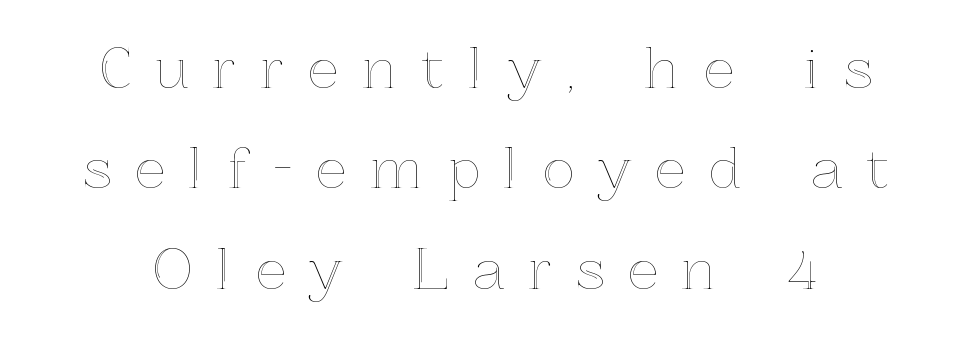
Style check: upright. Rule under the text: the space is simply empty. Character widths vary here, with narrow letters taking less room than wide ones. What stands out about the letter spacing? Its width — letters are far apart.
